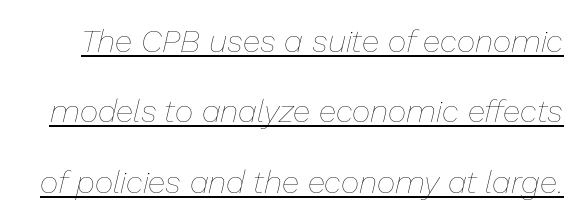
{"italic": "yes", "lean": "right", "slant_degrees": 13, "bold": "no", "weight": "thin", "width": "normal", "stroke_contrast": "low", "x_height": "medium", "monospaced": "no", "underline": "yes", "line_spacing": "loose", "line_spacing_ratio": 2.2, "letter_spacing": "normal", "letter_spacing_em": 0.0, "glyph_px": 32}
